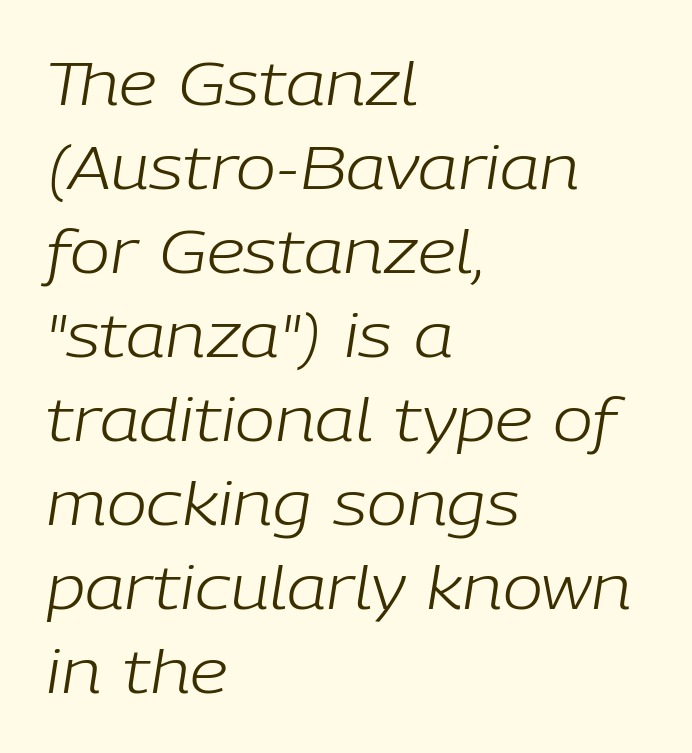
{"italic": "yes", "lean": "right", "slant_degrees": 9, "bold": "no", "weight": "light", "width": "normal", "stroke_contrast": "low", "x_height": "medium", "monospaced": "no", "underline": "no", "align": "left", "line_spacing": "normal", "line_spacing_ratio": 1.4, "letter_spacing": "normal", "letter_spacing_em": 0.0, "glyph_px": 60}
